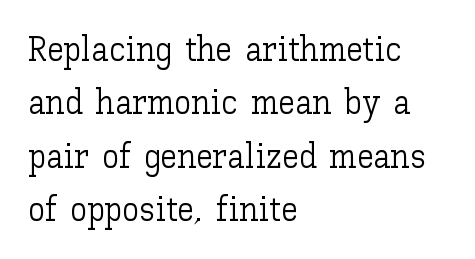
Q: Is the text bold? A: No.
Q: Is the text italic (slanted)? A: No, it is upright.
Q: Is the text underlined? A: No.
Q: How is the paragraph aligned? A: Left-aligned.
Q: Is the spacing between letters normal or unusually wide? A: Normal.
Q: Is the spacing between lines tight, normal or loose? A: Normal.
Q: Width (condensed, normal, or wide)? A: Normal.
Q: Stroke contrast? A: Low.
Q: x-height? A: Medium.
Q: Monospaced? A: No.
